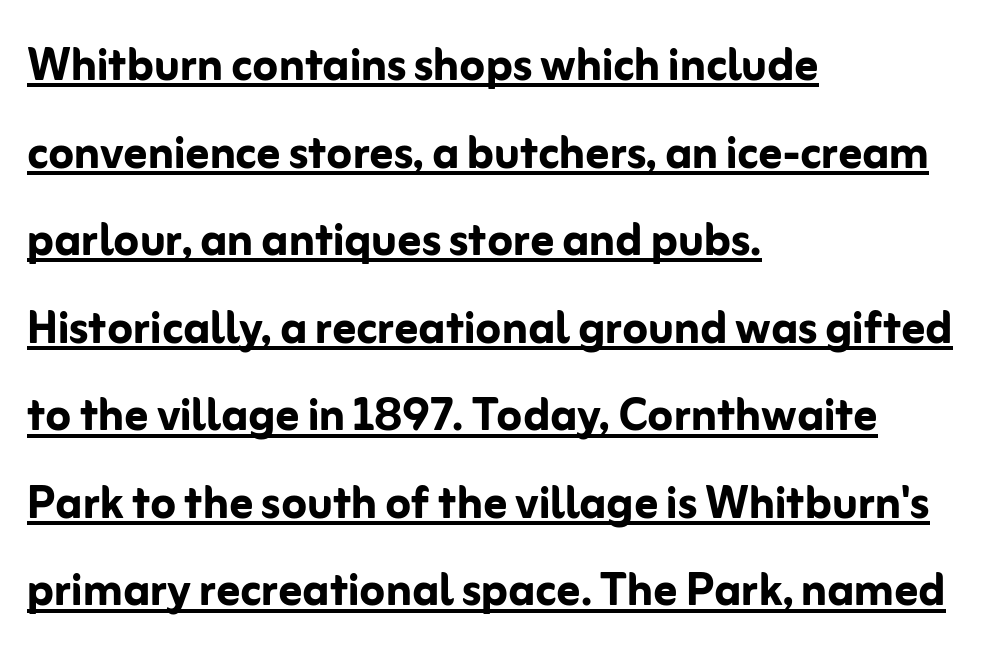
Q: Is the text bold? A: Yes.
Q: Is the text italic (slanted)? A: No, it is upright.
Q: Is the typeface a serif or a sans-serif typeface? A: Sans-serif.
Q: Is the text underlined? A: Yes.
Q: How is the paragraph aligned? A: Left-aligned.
Q: Is the spacing between letters normal or unusually wide? A: Normal.
Q: Is the spacing between lines tight, normal or loose? A: Normal.
Q: Width (condensed, normal, or wide)? A: Normal.
Q: Stroke contrast? A: Low.
Q: x-height? A: Medium.
Q: Monospaced? A: No.
